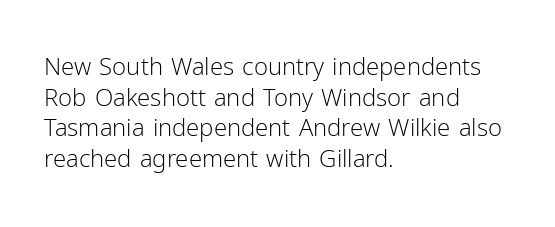
Q: Is the text bold? A: No.
Q: Is the text italic (slanted)? A: No, it is upright.
Q: Is the text underlined? A: No.
Q: How is the paragraph aligned? A: Left-aligned.
Q: Is the spacing between letters normal or unusually wide? A: Normal.
Q: Is the spacing between lines tight, normal or loose? A: Normal.
